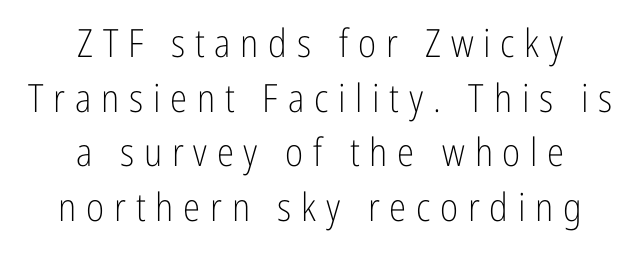
{"serif": "no", "italic": "no", "bold": "no", "weight": "light", "width": "condensed", "stroke_contrast": "low", "x_height": "medium", "monospaced": "no", "underline": "no", "align": "center", "line_spacing": "normal", "line_spacing_ratio": 1.4, "letter_spacing": "wide", "letter_spacing_em": 0.25, "glyph_px": 39}
